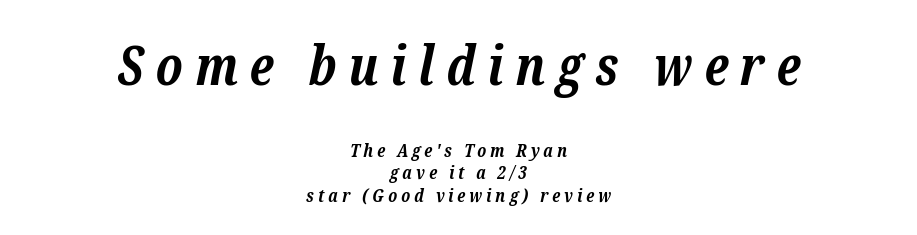
Q: Is the text bold? A: Yes.
Q: Is the text italic (slanted)? A: Yes, it leans right by about 12 degrees.
Q: Is the typeface a serif or a sans-serif typeface? A: Serif.
Q: Is the text underlined? A: No.
Q: How is the paragraph aligned? A: Centered.
Q: Is the spacing between letters normal or unusually wide? A: Unusually wide.
Q: Which block of text is set in a larger size, the first (top) or the second (bottom)? A: The first (top) one.
Q: Width (condensed, normal, or wide)? A: Normal.
Q: Stroke contrast? A: Low.
Q: x-height? A: Medium.
Q: Monospaced? A: No.
